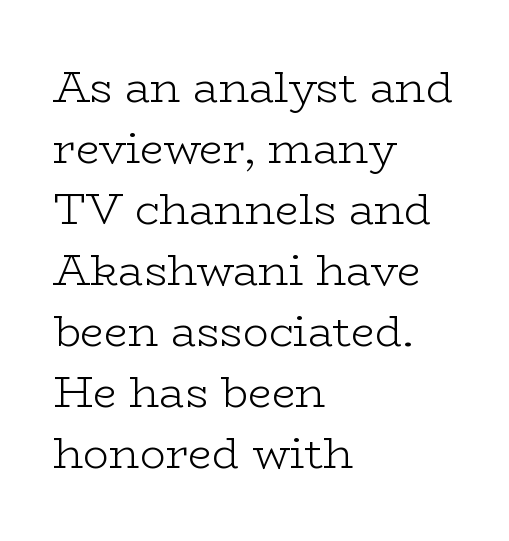
The image shows 43 px light, wide serif type, upright; set left-aligned, normal line spacing (1.42x), normal letter spacing, not underlined; low stroke contrast and a medium x-height.
